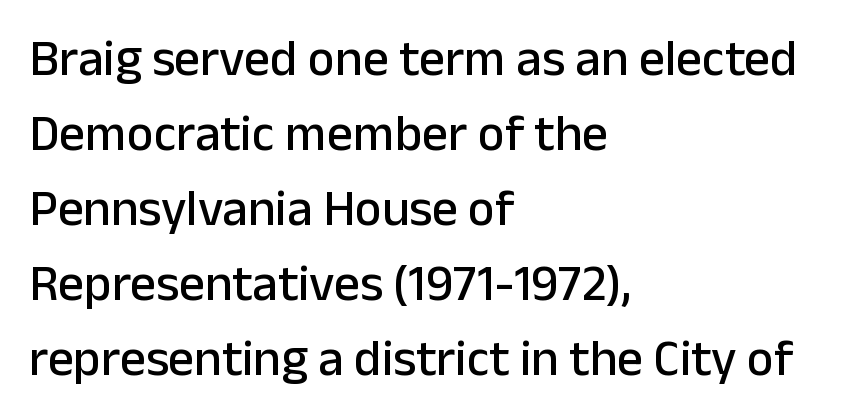
The image shows 51 px sans-serif type, upright; set left-aligned, normal line spacing (1.47x), normal letter spacing, not underlined; low stroke contrast and a medium x-height.
